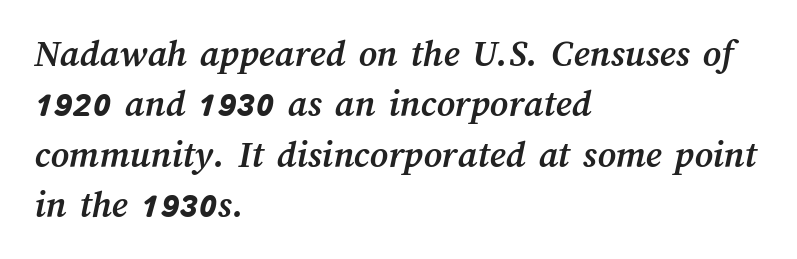
One glance says typical: line gaps are just what's usual. Tracking value appears to be zero — textbook default spacing. You'd pick this weight for a headline — it's a proper bold. The glyphs are unaccompanied by any horizontal stroke below them. Line beginnings align vertically; line endings do not. Varying glyph widths throughout — classic text-font behaviour.
